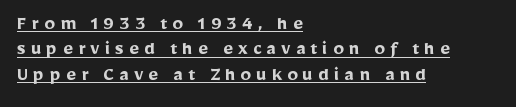
The face used here is rendered with a markedly widened letterfit. The typography opts for an upright posture over an oblique one. The rag falls on the right side of this text block. What decoration does the sample have? An underline. The face used here has the dense, thick strokes of a bold.
